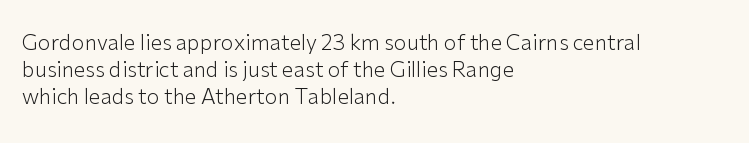
Q: Is the text bold? A: No.
Q: Is the text italic (slanted)? A: No, it is upright.
Q: Is the text underlined? A: No.
Q: How is the paragraph aligned? A: Left-aligned.
Q: Is the spacing between letters normal or unusually wide? A: Normal.
Q: Is the spacing between lines tight, normal or loose? A: Normal.
